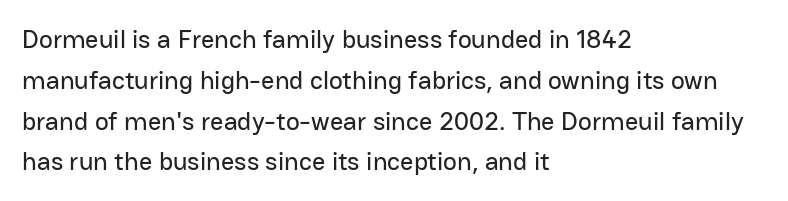
Q: Is the text italic (slanted)? A: No, it is upright.
Q: Is the text underlined? A: No.
Q: How is the paragraph aligned? A: Left-aligned.
Q: Is the spacing between letters normal or unusually wide? A: Normal.
Q: Is the spacing between lines tight, normal or loose? A: Normal.
